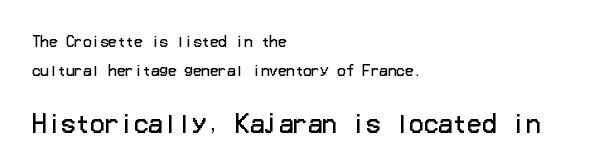
Q: Is the text bold? A: No.
Q: Is the text italic (slanted)? A: No, it is upright.
Q: Is the text underlined? A: No.
Q: How is the paragraph aligned? A: Left-aligned.
Q: Is the spacing between letters normal or unusually wide? A: Normal.
Q: Is the spacing between lines tight, normal or loose? A: Loose.
Q: Which block of text is set in a larger size, the first (top) or the second (bottom)? A: The second (bottom) one.
